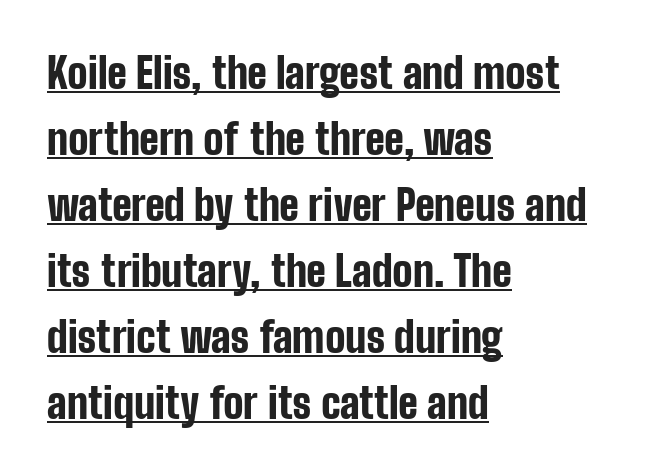
The sample has been set heavy, in full bold. Line starts are locked; line ends wander. Normally led — the rows are evenly, conventionally spaced. The typography opts for an upright posture over an oblique one. These lines keep a tight, regular rhythm from letter to letter. Looks like regular typesetting: each glyph gets only the width it needs.
